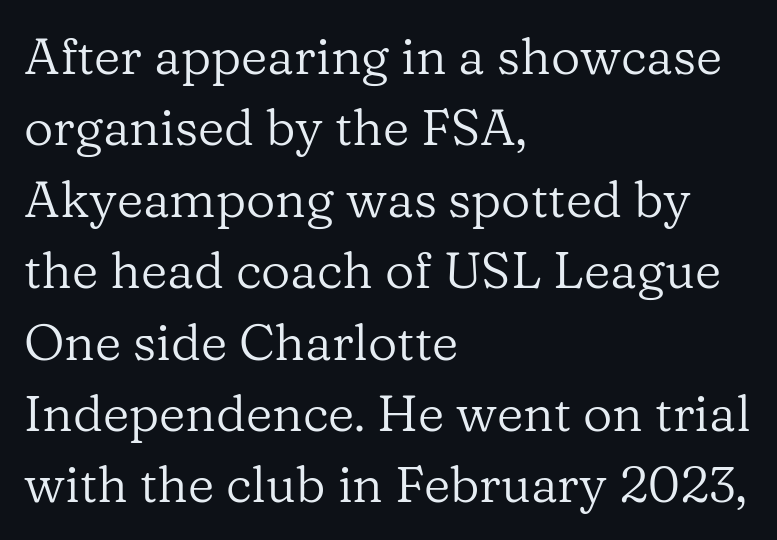
A typesetter would call this zero additional tracking. In terms of leading, this rendering sits right in the middle. Spacing verdict: proportional, widths tailored to each character. No letter is thick-stroked: the sample isn't bold. Little horizontal feet cap the strokes, marking this as serif type. Rule under the text: the space is simply empty.
